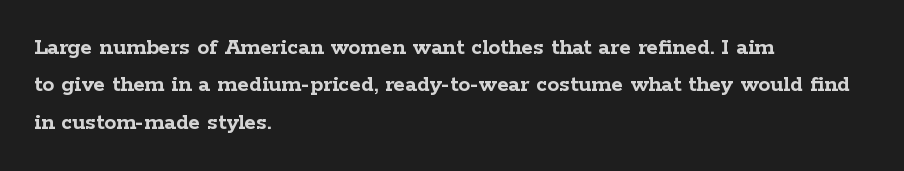
Q: Is the text bold? A: Yes.
Q: Is the text italic (slanted)? A: No, it is upright.
Q: Is the text underlined? A: No.
Q: How is the paragraph aligned? A: Left-aligned.
Q: Is the spacing between letters normal or unusually wide? A: Normal.
Q: Is the spacing between lines tight, normal or loose? A: Normal.
